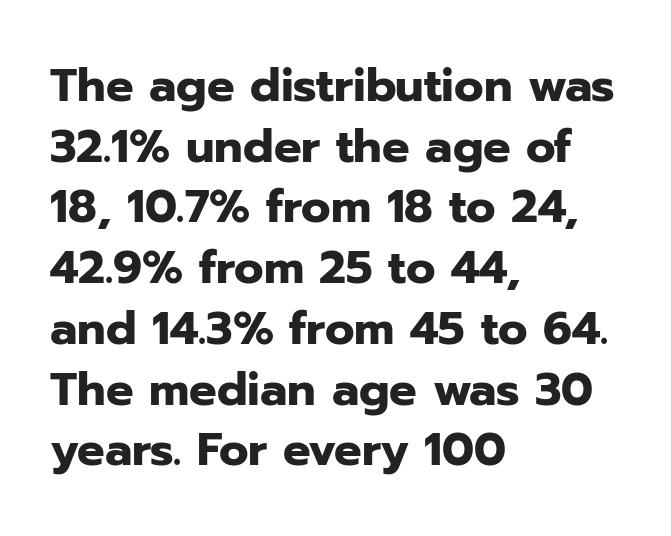
{"serif": "no", "italic": "no", "bold": "yes", "weight": "heavy", "width": "normal", "stroke_contrast": "low", "x_height": "medium", "monospaced": "no", "underline": "no", "align": "left", "line_spacing": "normal", "line_spacing_ratio": 1.32, "letter_spacing": "normal", "letter_spacing_em": 0.0, "glyph_px": 46}
